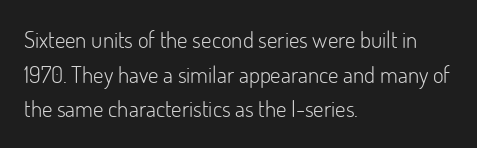
{"italic": "no", "bold": "no", "underline": "no", "align": "left", "line_spacing": "normal", "line_spacing_ratio": 1.51, "letter_spacing": "normal", "letter_spacing_em": 0.0, "glyph_px": 23}
